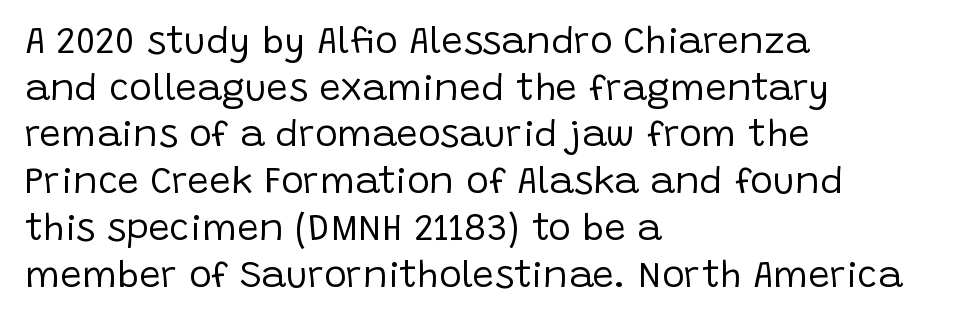
Q: Is the text bold? A: No.
Q: Is the text italic (slanted)? A: No, it is upright.
Q: Is the typeface a serif or a sans-serif typeface? A: Sans-serif.
Q: Is the text underlined? A: No.
Q: How is the paragraph aligned? A: Left-aligned.
Q: Is the spacing between letters normal or unusually wide? A: Normal.
Q: Width (condensed, normal, or wide)? A: Normal.
Q: Stroke contrast? A: Low.
Q: x-height? A: Large.
Q: Monospaced? A: No.
